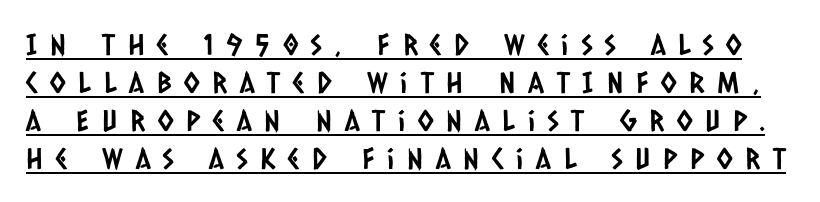
Q: Is the typeface a serif or a sans-serif typeface? A: Sans-serif.
Q: Is the text underlined? A: Yes.
Q: Is the spacing between letters normal or unusually wide? A: Unusually wide.
Q: Is the spacing between lines tight, normal or loose? A: Normal.
Q: Width (condensed, normal, or wide)? A: Condensed.
Q: Stroke contrast? A: Low.
Q: x-height? A: Large.
Q: Monospaced? A: No.
